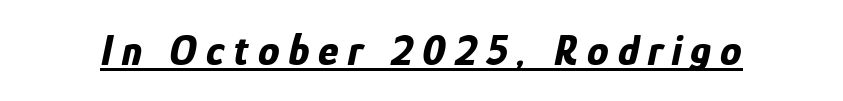
Q: Is the text bold? A: Yes.
Q: Is the text italic (slanted)? A: Yes, it leans right by about 12 degrees.
Q: Is the text underlined? A: Yes.
Q: Is the spacing between letters normal or unusually wide? A: Unusually wide.
Q: Width (condensed, normal, or wide)? A: Condensed.
Q: Stroke contrast? A: Low.
Q: x-height? A: Medium.
Q: Monospaced? A: No.
